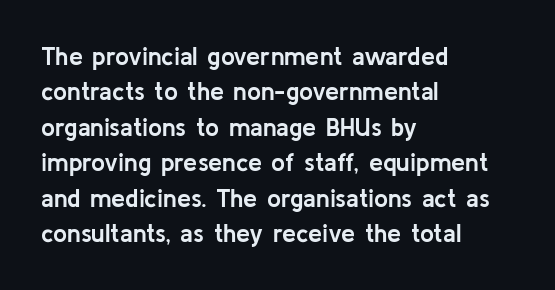
Q: Is the text bold? A: Yes.
Q: Is the text italic (slanted)? A: No, it is upright.
Q: Is the text underlined? A: No.
Q: How is the paragraph aligned? A: Left-aligned.
Q: Is the spacing between letters normal or unusually wide? A: Normal.
Q: Is the spacing between lines tight, normal or loose? A: Normal.
